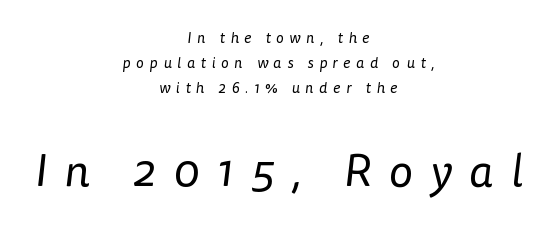
Q: Is the text bold? A: No.
Q: Is the typeface a serif or a sans-serif typeface? A: Sans-serif.
Q: Is the text underlined? A: No.
Q: How is the paragraph aligned? A: Centered.
Q: Is the spacing between letters normal or unusually wide? A: Unusually wide.
Q: Is the spacing between lines tight, normal or loose? A: Normal.
Q: Which block of text is set in a larger size, the first (top) or the second (bottom)? A: The second (bottom) one.
Q: Width (condensed, normal, or wide)? A: Normal.
Q: Stroke contrast? A: Low.
Q: x-height? A: Medium.
Q: Monospaced? A: No.
